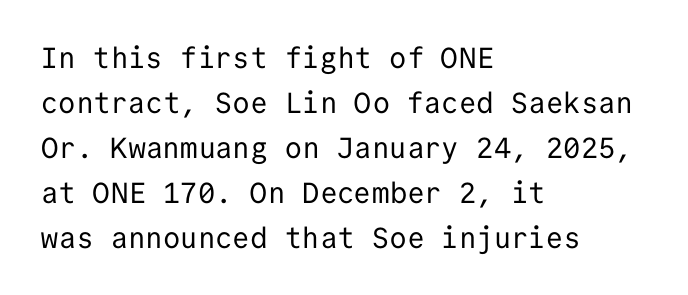
Q: Is the text bold? A: No.
Q: Is the text italic (slanted)? A: No, it is upright.
Q: Is the typeface a serif or a sans-serif typeface? A: Sans-serif.
Q: Is the text underlined? A: No.
Q: How is the paragraph aligned? A: Left-aligned.
Q: Is the spacing between letters normal or unusually wide? A: Normal.
Q: Is the spacing between lines tight, normal or loose? A: Normal.
Q: Width (condensed, normal, or wide)? A: Normal.
Q: Stroke contrast? A: Low.
Q: x-height? A: Medium.
Q: Monospaced? A: Yes.
